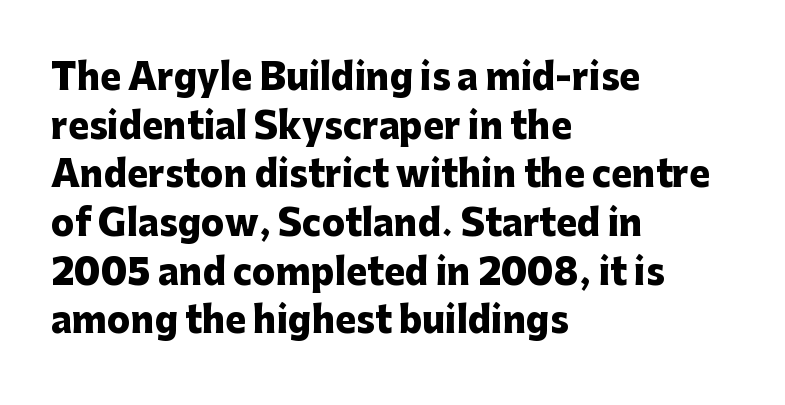
Q: Is the text bold? A: Yes.
Q: Is the text italic (slanted)? A: No, it is upright.
Q: Is the typeface a serif or a sans-serif typeface? A: Sans-serif.
Q: Is the text underlined? A: No.
Q: How is the paragraph aligned? A: Left-aligned.
Q: Is the spacing between letters normal or unusually wide? A: Normal.
Q: Is the spacing between lines tight, normal or loose? A: Normal.
Q: Width (condensed, normal, or wide)? A: Normal.
Q: Stroke contrast? A: Low.
Q: x-height? A: Medium.
Q: Monospaced? A: No.
